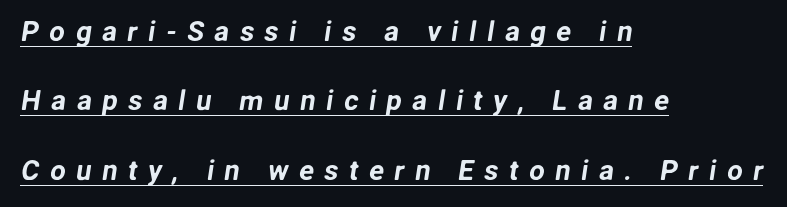
The image shows 28 px sans-serif type; set left-aligned, loose line spacing (2.48x), unusually wide letter spacing (+0.37 em), underlined; low stroke contrast and a medium x-height.
